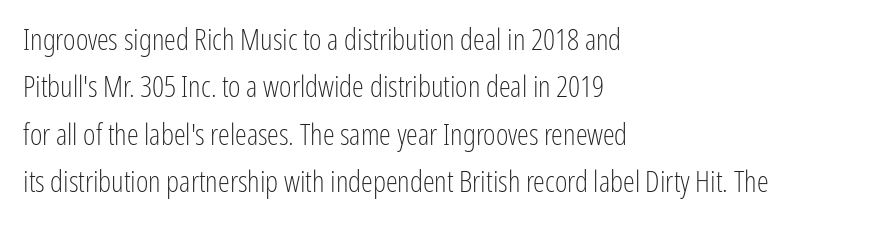
Q: Is the text bold? A: No.
Q: Is the text italic (slanted)? A: No, it is upright.
Q: Is the typeface a serif or a sans-serif typeface? A: Sans-serif.
Q: Is the text underlined? A: No.
Q: How is the paragraph aligned? A: Left-aligned.
Q: Is the spacing between letters normal or unusually wide? A: Normal.
Q: Is the spacing between lines tight, normal or loose? A: Normal.
Q: Width (condensed, normal, or wide)? A: Condensed.
Q: Stroke contrast? A: Low.
Q: x-height? A: Medium.
Q: Monospaced? A: No.
